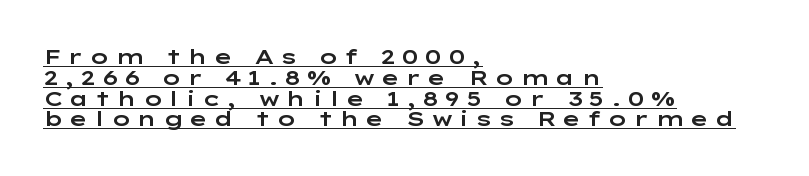
Does the copy run flush right? No — it runs flush left. Underline: present. Letter spacing: wide. The font's upright variant was chosen for this text.
